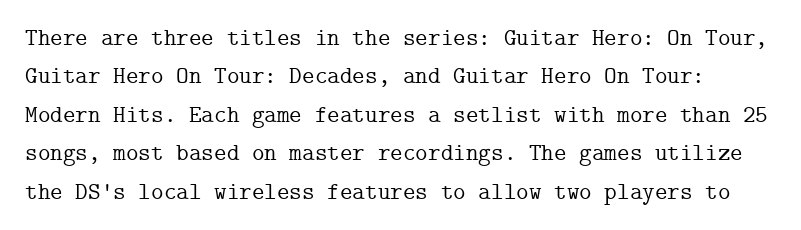
The strip under each line holds only bare page. This rendering leaves character spacing at its baseline value. A typesetter would call this leading conventional body-copy spacing. The type sits square on the baseline with zero lean.
